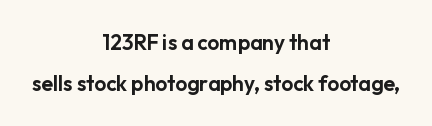
The image shows 21 px text type, upright; set centered, loose line spacing (1.94x), normal letter spacing, not underlined.
